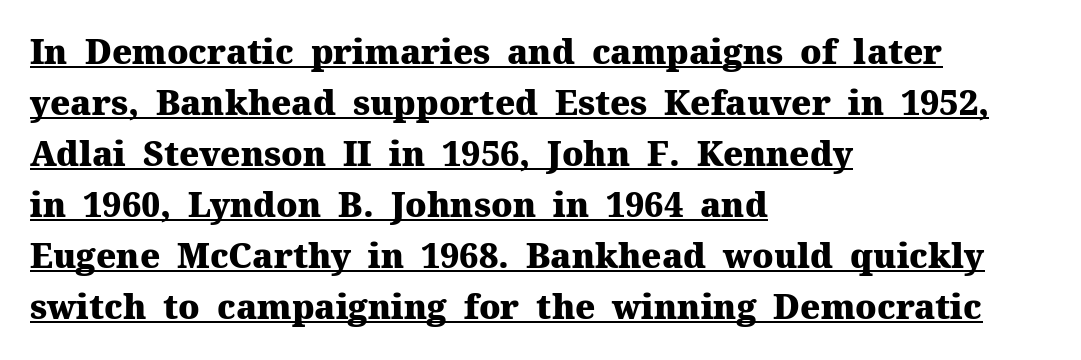
{"serif": "yes", "italic": "no", "bold": "yes", "weight": "heavy", "width": "normal", "stroke_contrast": "medium", "x_height": "medium", "monospaced": "no", "underline": "yes", "align": "left", "line_spacing": "normal", "line_spacing_ratio": 1.5, "letter_spacing": "normal", "letter_spacing_em": 0.0, "glyph_px": 34}
